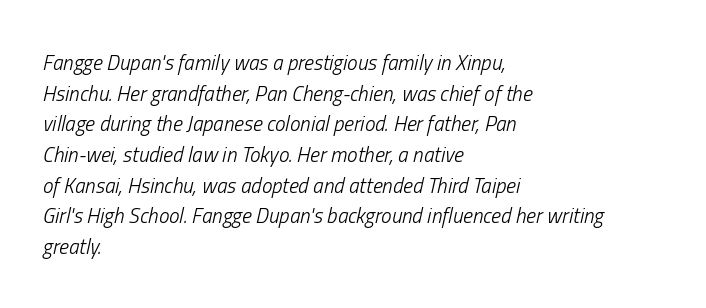
Q: Is the text bold? A: No.
Q: Is the text italic (slanted)? A: Yes, it leans right by about 13 degrees.
Q: Is the text underlined? A: No.
Q: How is the paragraph aligned? A: Left-aligned.
Q: Is the spacing between letters normal or unusually wide? A: Normal.
Q: Is the spacing between lines tight, normal or loose? A: Normal.
